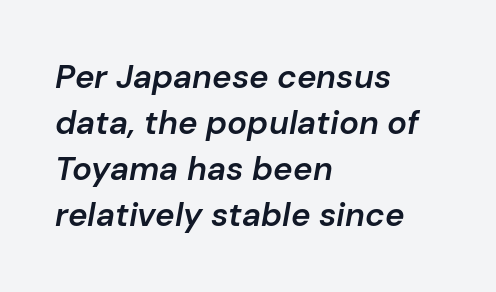
Q: Is the text bold? A: Semi-bold.
Q: Is the text italic (slanted)? A: Yes, it leans right by about 10 degrees.
Q: Is the text underlined? A: No.
Q: How is the paragraph aligned? A: Left-aligned.
Q: Is the spacing between letters normal or unusually wide? A: Normal.
Q: Is the spacing between lines tight, normal or loose? A: Normal.
Q: Width (condensed, normal, or wide)? A: Normal.
Q: Stroke contrast? A: Low.
Q: x-height? A: Medium.
Q: Monospaced? A: No.
